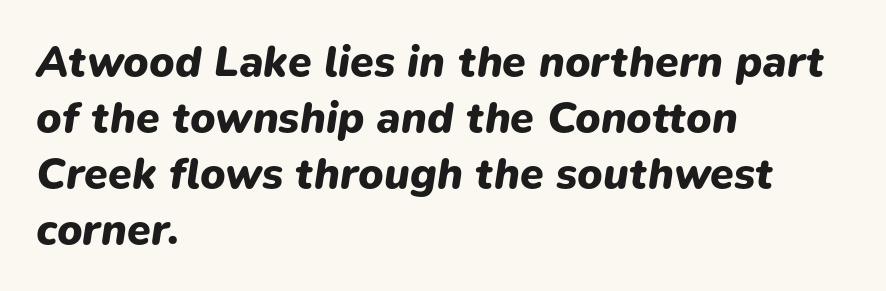
Q: Is the text bold? A: Yes.
Q: Is the text italic (slanted)? A: Yes, it leans right by about 9 degrees.
Q: Is the text underlined? A: No.
Q: How is the paragraph aligned? A: Left-aligned.
Q: Is the spacing between letters normal or unusually wide? A: Normal.
Q: Is the spacing between lines tight, normal or loose? A: Normal.
Q: Width (condensed, normal, or wide)? A: Normal.
Q: Stroke contrast? A: Low.
Q: x-height? A: Medium.
Q: Monospaced? A: No.
